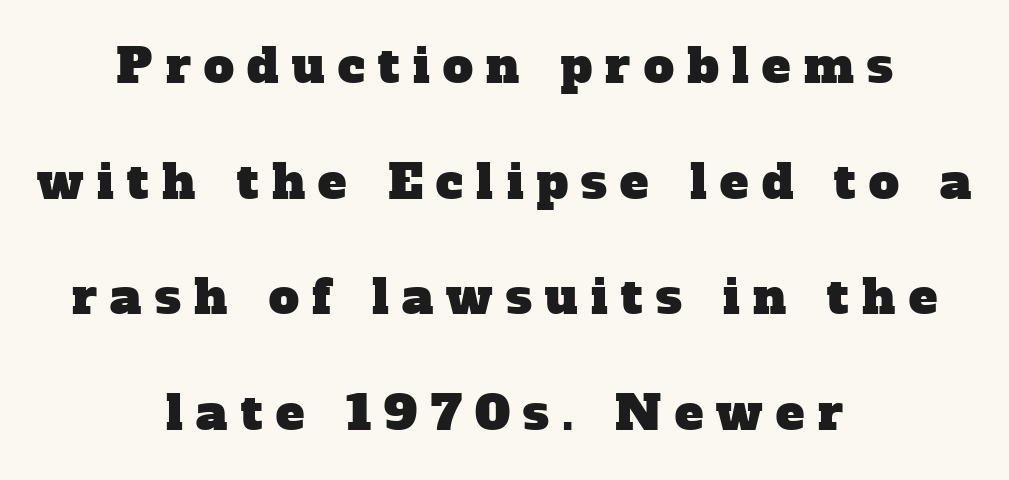
Small tapered or slab feet sit at the stroke ends, so this counts as serif. There is plenty of visible air inserted between adjacent glyphs. Unmarked baselines from the first word to the last. Each letter keeps its own natural width here, so spacing adapts to shape. Compared with typical paragraphs, the rows here are farther apart.
